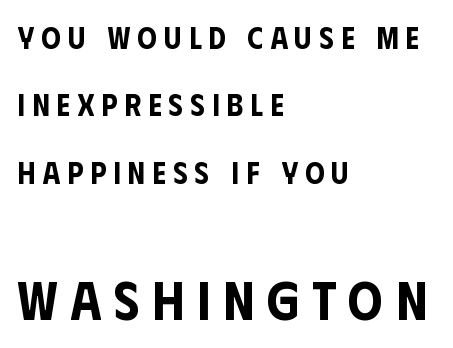
{"serif": "no", "italic": "no", "width": "condensed", "stroke_contrast": "low", "x_height": "large", "monospaced": "no", "underline": "no", "align": "left", "line_spacing": "loose", "line_spacing_ratio": 2.17, "letter_spacing": "wide", "letter_spacing_em": 0.23, "larger_block": "second", "size_ratio": 1.77, "glyph_px": 55}
